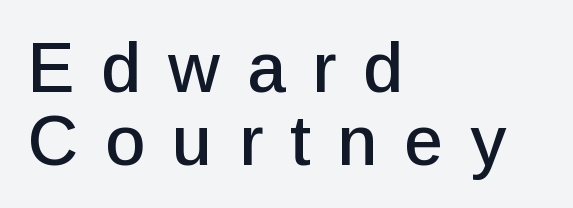
{"serif": "no", "italic": "no", "width": "normal", "stroke_contrast": "low", "x_height": "medium", "monospaced": "no", "underline": "no", "align": "left", "line_spacing": "tight", "line_spacing_ratio": 1.04, "letter_spacing": "wide", "letter_spacing_em": 0.38, "glyph_px": 70}
